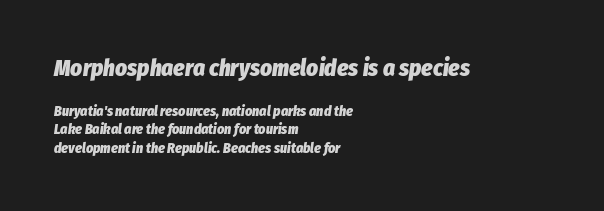
Notice how thick the strokes are: this is what a full bold looks like. The words here are not underlined. Designer's note — italics engaged. Words appear dense and cohesive because spacing is normal. Leftover space on each line is placed entirely after the last word.
